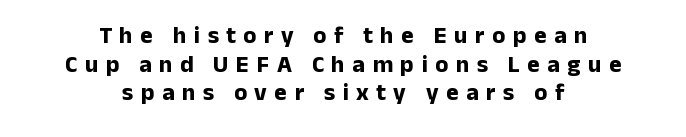
The image shows 24 px bold type, upright; set centered, line spacing 1.19x, unusually wide letter spacing (+0.31 em), not underlined.
